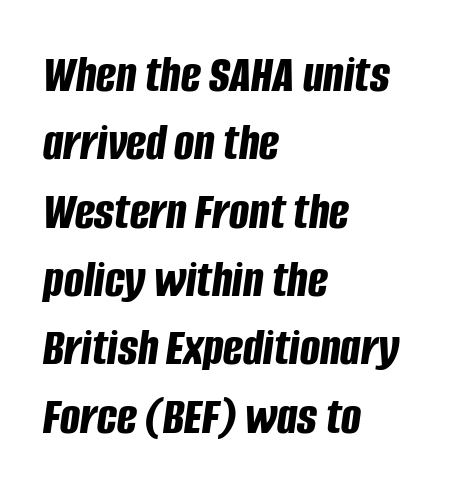
{"italic": "yes", "lean": "right", "slant_degrees": 8, "bold": "yes", "weight": "bold", "width": "condensed", "stroke_contrast": "low", "x_height": "large", "monospaced": "no", "underline": "no", "align": "left", "line_spacing": "normal", "line_spacing_ratio": 1.29, "letter_spacing": "normal", "letter_spacing_em": 0.0, "glyph_px": 53}
